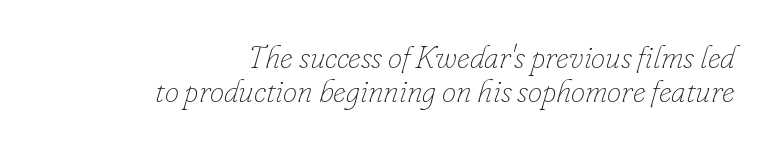
The image shows 32 px thin type, italic (leaning right); set right-aligned, tight line spacing (1.06x), normal letter spacing, not underlined; low stroke contrast and a small x-height.
